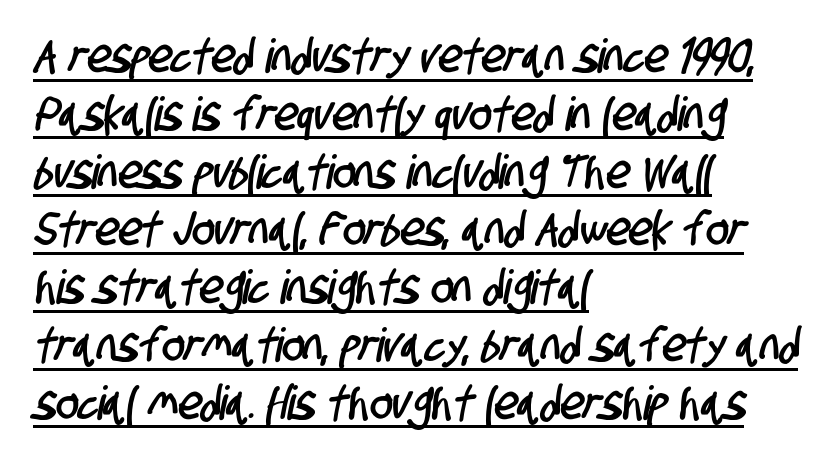
The image shows 47 px condensed sans-serif type; set left-aligned, line spacing 1.23x, normal letter spacing, underlined; low stroke contrast and a large x-height.
